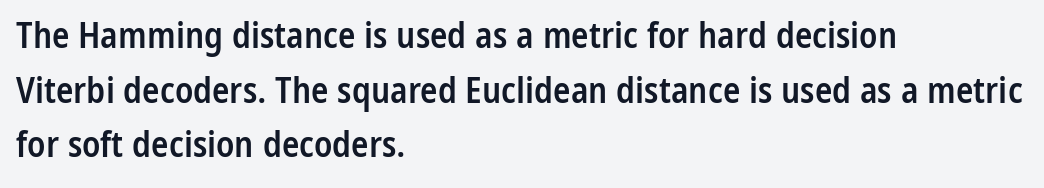
Letter spacing: default. The rendering uses natural spacing where letterforms have individual widths. The block of text has a typical density, with ordinary space between rows. A student would call this left alignment; a typographer would say flush left, rag right.
